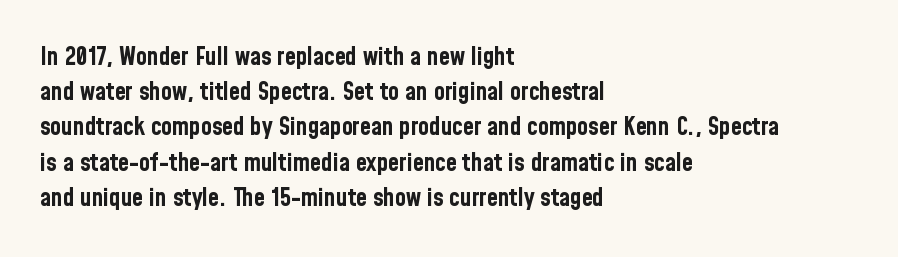
The image shows 25 px bold type, upright; set left-aligned, normal line spacing (1.41x), normal letter spacing, not underlined.
